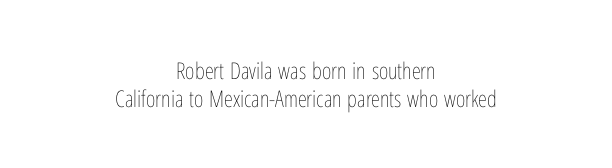
Rendered with straight, roman letterforms. Underline: absent. Between one letter and the next there's only the usual sliver of space. Each line is balanced around a shared central axis.
